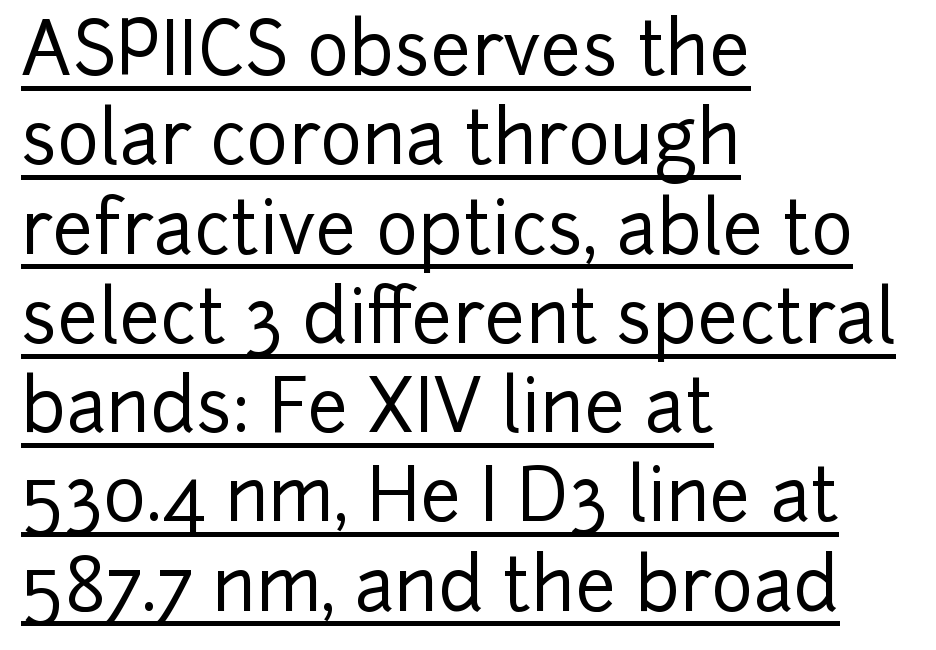
Q: Is the text italic (slanted)? A: No, it is upright.
Q: Is the typeface a serif or a sans-serif typeface? A: Sans-serif.
Q: Is the text underlined? A: Yes.
Q: How is the paragraph aligned? A: Left-aligned.
Q: Is the spacing between letters normal or unusually wide? A: Normal.
Q: Width (condensed, normal, or wide)? A: Normal.
Q: Stroke contrast? A: Low.
Q: x-height? A: Medium.
Q: Monospaced? A: No.
